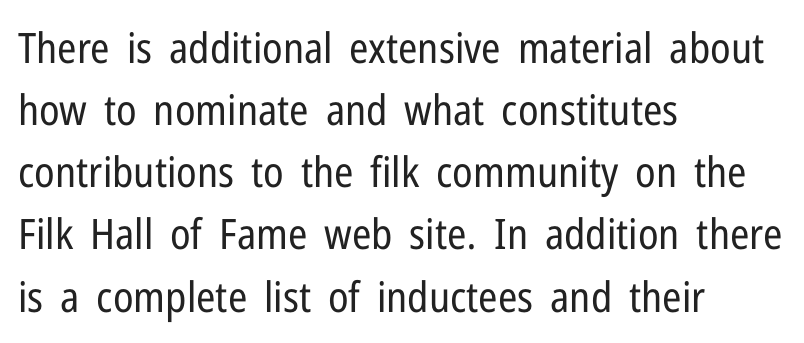
Q: Is the text bold? A: No.
Q: Is the text italic (slanted)? A: No, it is upright.
Q: Is the typeface a serif or a sans-serif typeface? A: Sans-serif.
Q: Is the text underlined? A: No.
Q: How is the paragraph aligned? A: Left-aligned.
Q: Is the spacing between letters normal or unusually wide? A: Normal.
Q: Is the spacing between lines tight, normal or loose? A: Normal.
Q: Width (condensed, normal, or wide)? A: Condensed.
Q: Stroke contrast? A: Low.
Q: x-height? A: Medium.
Q: Monospaced? A: No.
